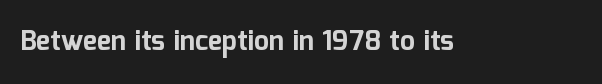
Q: Is the text bold? A: Yes.
Q: Is the text italic (slanted)? A: No, it is upright.
Q: Is the text underlined? A: No.
Q: Is the spacing between letters normal or unusually wide? A: Normal.
